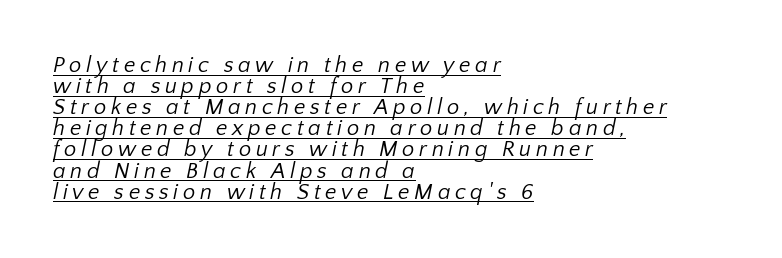
Characters follow at a spacing far wider than the type designer built in. The words here are underlined. Stems and bowls with no extra thickness — not bold. The compositor pushed each line to the left boundary.
